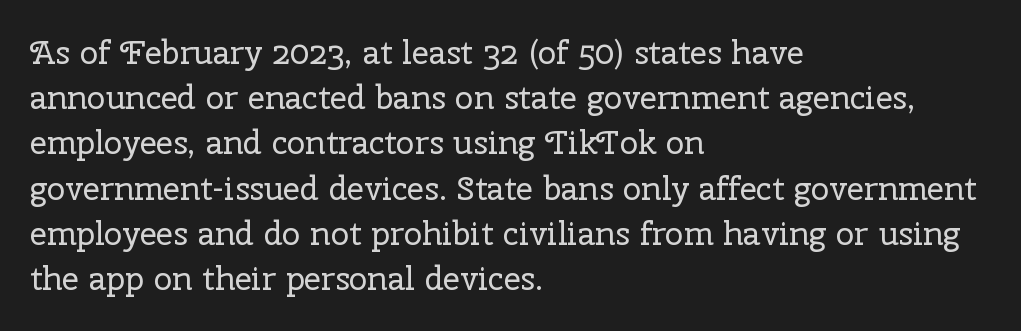
The type is set solid horizontally, with unmodified tracking. It's the straight-up-and-down kind of type. The weight tops out at a normal text grade. Evenly set lines give the paragraph a standard silhouette. These lines are rendered in a variable-pitch font.
